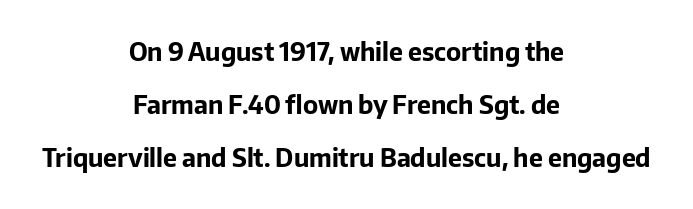
Whoever set this chose breathing room over compactness in the vertical rhythm. Every character sits straight up, as roman type does. The foot of each line stays bare and open. Compared with an ordinary text face, these strokes are far heavier — a full bold.
